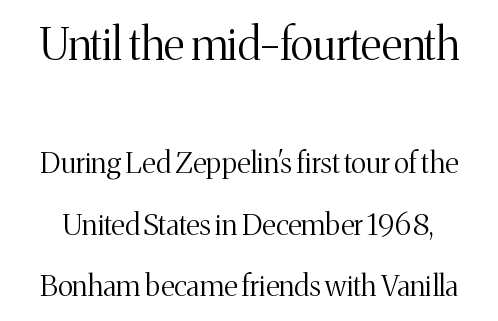
{"serif": "yes", "italic": "no", "bold": "no", "weight": "light", "width": "normal", "stroke_contrast": "medium", "x_height": "medium", "monospaced": "no", "underline": "no", "line_spacing": "loose", "line_spacing_ratio": 2.12, "letter_spacing": "normal", "letter_spacing_em": 0.0, "larger_block": "first", "size_ratio": 1.52, "glyph_px": 44}
